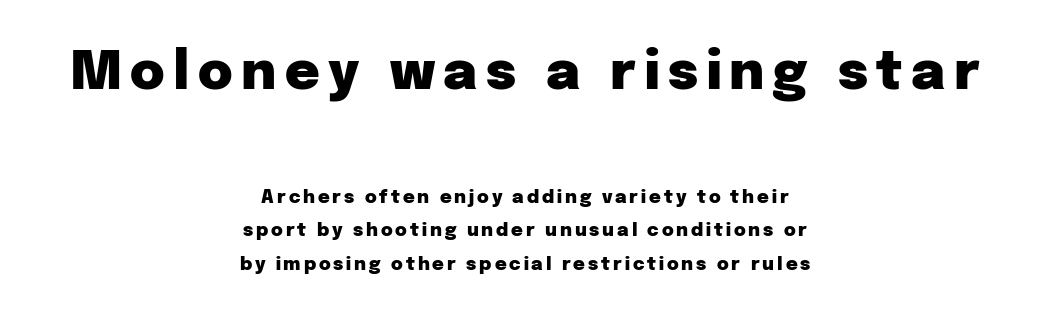
The image shows 53 px heavy sans-serif type, upright; set centered, line spacing 1.86x, not underlined; the first (top) block is 2.94x larger; low stroke contrast and a medium x-height.
